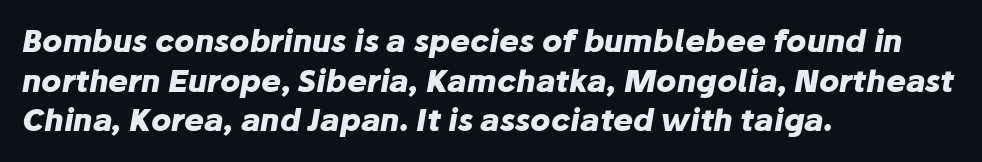
{"italic": "yes", "lean": "right", "slant_degrees": 10, "bold": "yes", "weight": "heavy", "width": "normal", "stroke_contrast": "low", "x_height": "medium", "monospaced": "no", "underline": "no", "align": "left", "line_spacing": "normal", "line_spacing_ratio": 1.32, "letter_spacing": "normal", "letter_spacing_em": 0.0, "glyph_px": 30}
